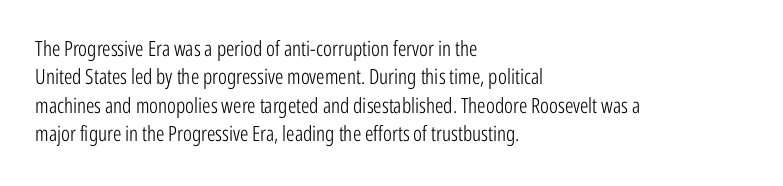
{"italic": "no", "bold": "no", "underline": "no", "align": "left", "line_spacing": "normal", "line_spacing_ratio": 1.35, "letter_spacing": "normal", "letter_spacing_em": 0.0, "glyph_px": 21}
